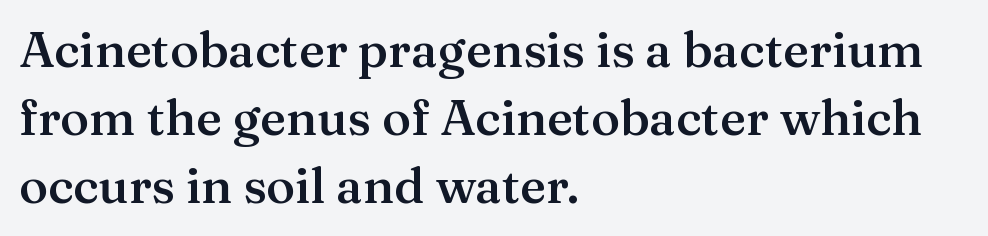
Compared with an ordinary text face, these strokes are moderately heavier — a semibold. Check the space under the baseline: it is left empty. Serif or sans? Serif — the stroke terminals have little feet. Evenly set lines give the paragraph a standard silhouette. Quick note: not italic, upright.
